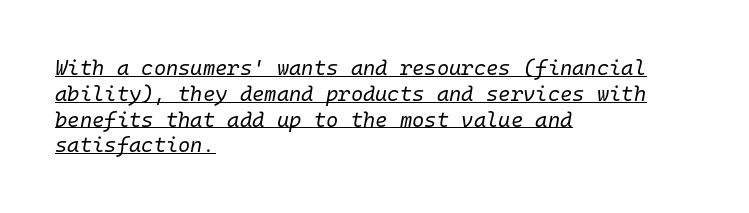
Bold? No — there's no thickening of the strokes. Students, observe the line beneath the letters — that is underlining. Compared with typical body copy, the letter spacing here is the same. The passage is arranged the way most books set body copy — flush left. Does the lettering tilt? It does — this is italic.
